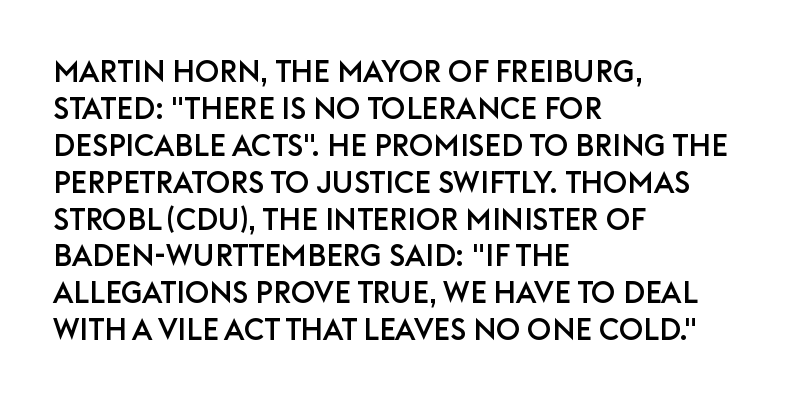
{"serif": "no", "italic": "no", "width": "normal", "stroke_contrast": "low", "x_height": "large", "monospaced": "no", "underline": "no", "align": "left", "line_spacing_ratio": 1.23, "letter_spacing": "normal", "letter_spacing_em": 0.0, "glyph_px": 30}
